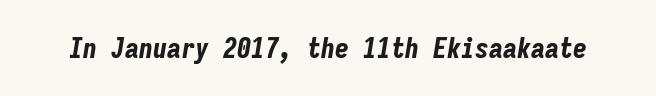
{"italic": "yes", "lean": "right", "slant_degrees": 9, "bold": "yes", "weight": "bold", "width": "condensed", "stroke_contrast": "low", "x_height": "medium", "monospaced": "yes", "underline": "no", "letter_spacing": "normal", "letter_spacing_em": 0.0, "glyph_px": 28}
